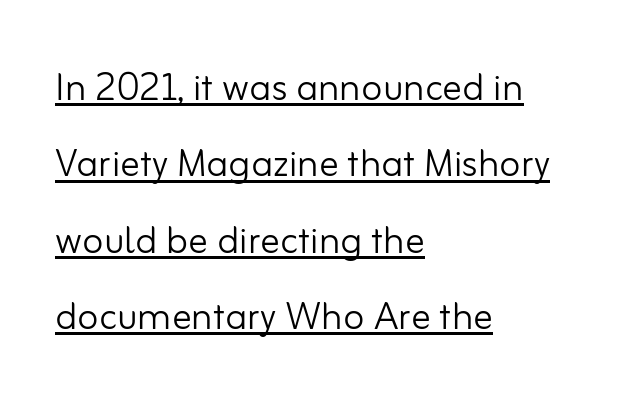
{"serif": "no", "italic": "no", "bold": "no", "weight": "light", "width": "normal", "stroke_contrast": "low", "x_height": "small", "monospaced": "no", "underline": "yes", "align": "left", "line_spacing": "normal", "line_spacing_ratio": 1.56, "letter_spacing": "normal", "letter_spacing_em": 0.0, "glyph_px": 49}
